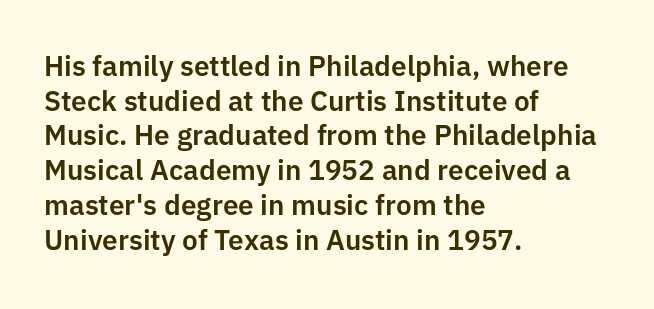
{"serif": "no", "italic": "no", "width": "normal", "stroke_contrast": "low", "x_height": "medium", "monospaced": "no", "underline": "no", "align": "left", "line_spacing_ratio": 1.24, "letter_spacing": "normal", "letter_spacing_em": 0.0, "glyph_px": 28}
